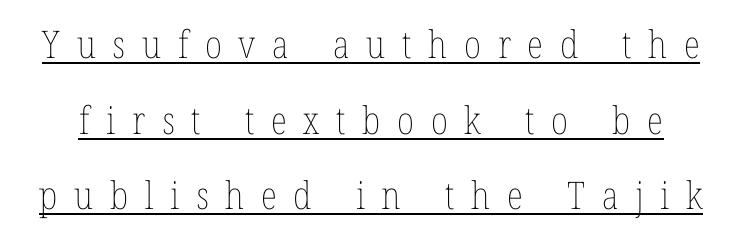
Q: Is the text bold? A: No.
Q: Is the text italic (slanted)? A: No, it is upright.
Q: Is the text underlined? A: Yes.
Q: Is the spacing between letters normal or unusually wide? A: Unusually wide.
Q: Is the spacing between lines tight, normal or loose? A: Loose.
Q: Width (condensed, normal, or wide)? A: Condensed.
Q: Stroke contrast? A: Low.
Q: x-height? A: Medium.
Q: Monospaced? A: No.
